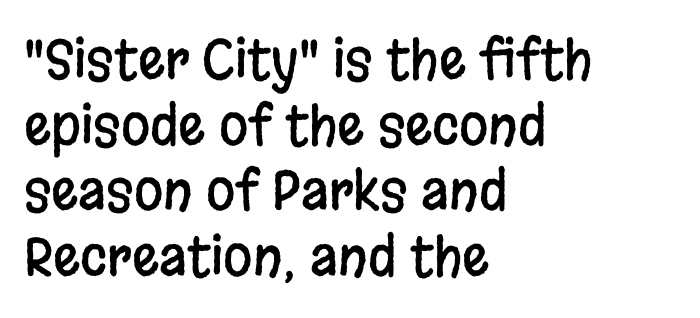
The characters display no serif detailing; their extremities are plain. The baseline area is clear. The letters sit at their default tracking, neither squeezed nor spread. Spacing verdict: proportional, widths tailored to each character. Reading down the block, your eye returns to a fixed left position each line. Posture: straight, roman, zero tilt.
